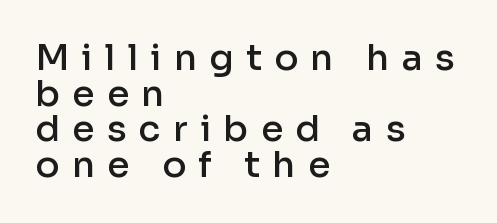
Every letter is mildly thick-stroked: semibold rather than bold. Nobody drew a line under any word here. The rag falls on the right side of this text block. Between one letter and the next there's a generous, obvious gap. You could barely slide anything between these rows.
